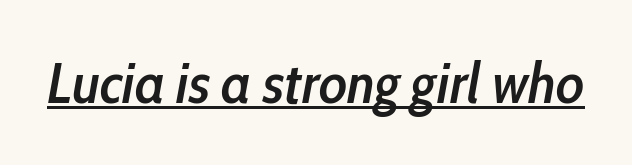
The image shows 58 px semibold, condensed type, italic (leaning right); set normal letter spacing, underlined; low stroke contrast and a medium x-height.
